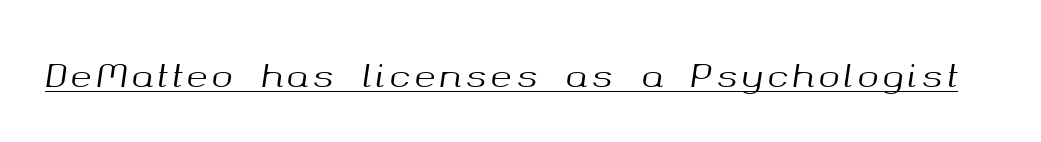
The image shows 32 px text type, italic (leaning right); set underlined; medium stroke contrast and a medium x-height.
